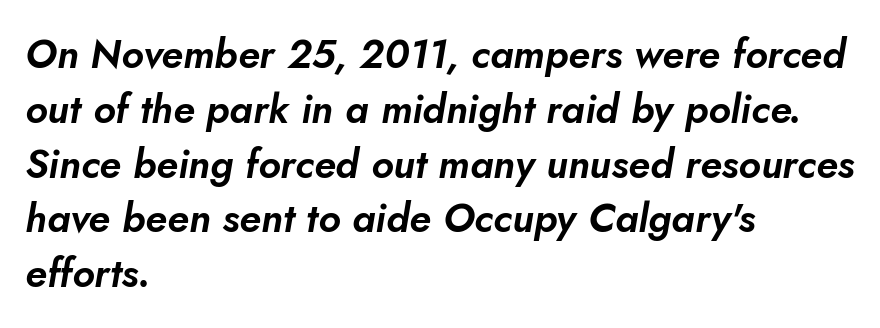
Q: Is the text italic (slanted)? A: Yes, it leans right by about 5 degrees.
Q: Is the text underlined? A: No.
Q: How is the paragraph aligned? A: Left-aligned.
Q: Is the spacing between letters normal or unusually wide? A: Normal.
Q: Is the spacing between lines tight, normal or loose? A: Normal.
Q: Width (condensed, normal, or wide)? A: Normal.
Q: Stroke contrast? A: Low.
Q: x-height? A: Small.
Q: Monospaced? A: No.
